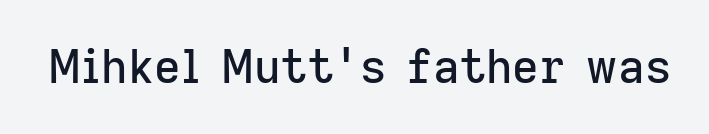
Nope, not italic — everything's standing straight. There is no visible air inserted between adjacent glyphs. A typesetter would label this face a sans. This rendering features lettering with no underline.
